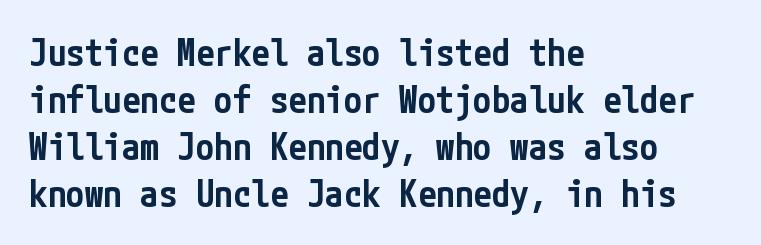
The image shows 37 px semibold, condensed sans-serif type, upright; set left-aligned, normal line spacing (1.27x), normal letter spacing, not underlined; low stroke contrast and a medium x-height.
